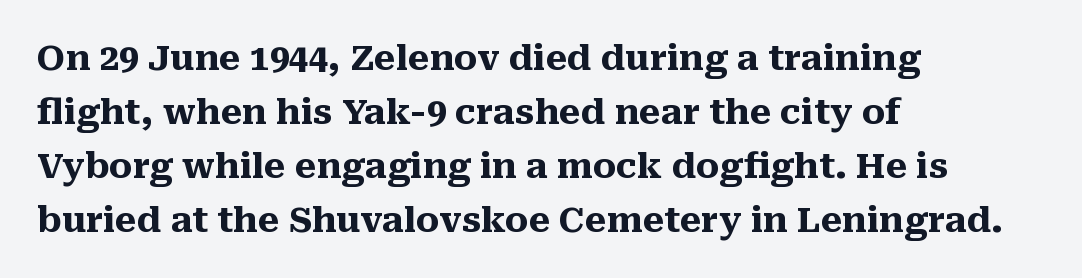
{"serif": "yes", "italic": "no", "bold": "yes", "weight": "heavy", "width": "normal", "stroke_contrast": "medium", "x_height": "medium", "monospaced": "no", "underline": "no", "align": "left", "line_spacing": "normal", "line_spacing_ratio": 1.54, "letter_spacing": "normal", "letter_spacing_em": 0.0, "glyph_px": 35}
